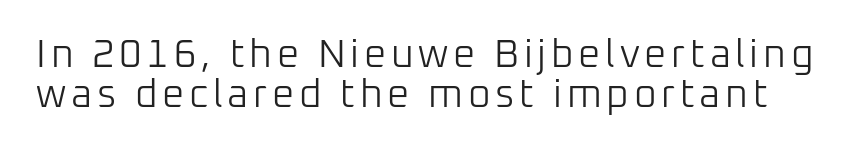
Q: Is the text bold? A: No.
Q: Is the text italic (slanted)? A: No, it is upright.
Q: Is the typeface a serif or a sans-serif typeface? A: Sans-serif.
Q: Is the text underlined? A: No.
Q: Is the spacing between lines tight, normal or loose? A: Tight.
Q: Width (condensed, normal, or wide)? A: Normal.
Q: Stroke contrast? A: Low.
Q: x-height? A: Medium.
Q: Monospaced? A: No.
